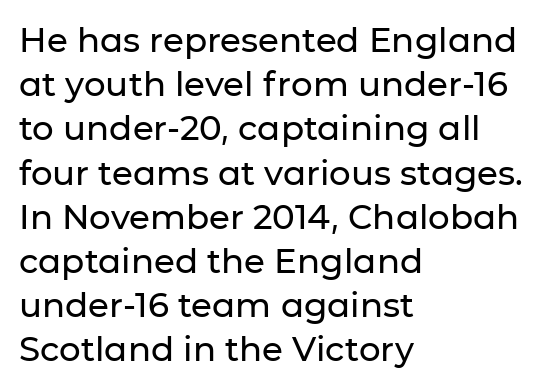
Q: Is the text italic (slanted)? A: No, it is upright.
Q: Is the typeface a serif or a sans-serif typeface? A: Sans-serif.
Q: Is the text underlined? A: No.
Q: How is the paragraph aligned? A: Left-aligned.
Q: Is the spacing between letters normal or unusually wide? A: Normal.
Q: Is the spacing between lines tight, normal or loose? A: Normal.
Q: Width (condensed, normal, or wide)? A: Normal.
Q: Stroke contrast? A: Low.
Q: x-height? A: Medium.
Q: Monospaced? A: No.
